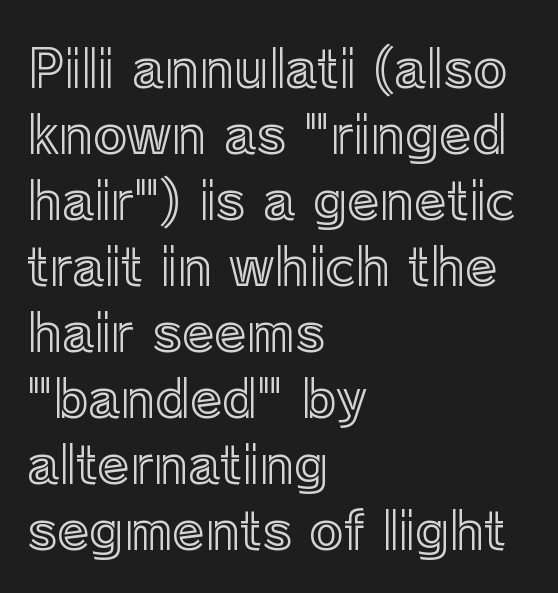
Q: Is the text italic (slanted)? A: No, it is upright.
Q: Is the text underlined? A: No.
Q: How is the paragraph aligned? A: Left-aligned.
Q: Is the spacing between letters normal or unusually wide? A: Normal.
Q: Is the spacing between lines tight, normal or loose? A: Normal.
Q: Width (condensed, normal, or wide)? A: Normal.
Q: x-height? A: Medium.
Q: Monospaced? A: No.
